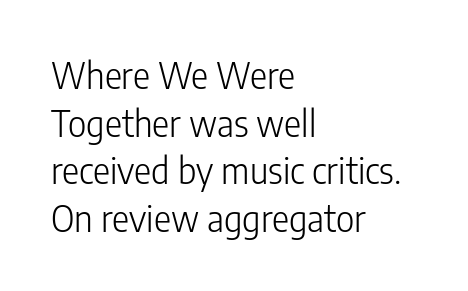
Unlike italic type, these characters show no tilt at all. The text was rendered using a sans face with plain stroke endings. Varying glyph widths throughout — classic text-font behaviour. Leading: standard. The rag falls on the right side of this text block.
